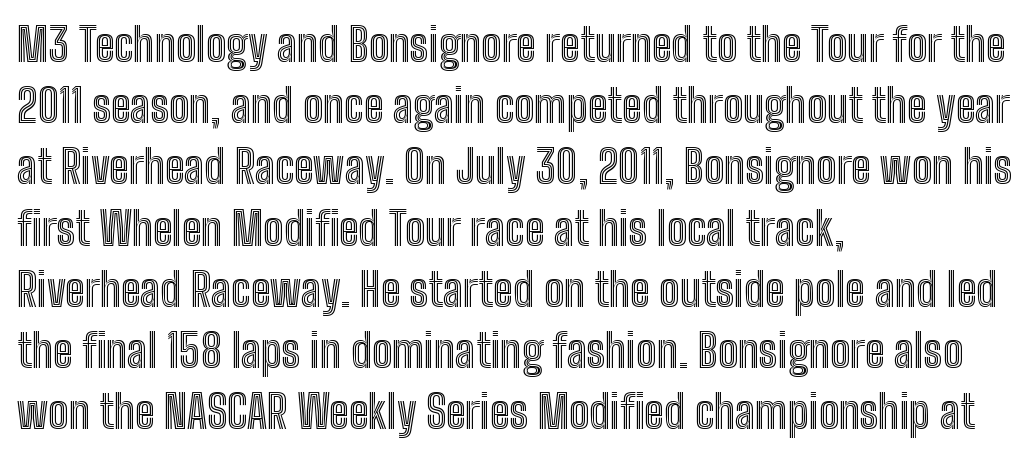
{"italic": "no", "width": "condensed", "x_height": "medium", "monospaced": "no", "underline": "no", "align": "left", "line_spacing": "normal", "line_spacing_ratio": 1.36, "letter_spacing": "normal", "letter_spacing_em": 0.0, "glyph_px": 45}
